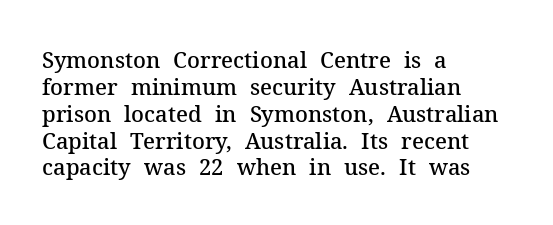
{"italic": "no", "bold": "semi", "underline": "no", "align": "left", "line_spacing_ratio": 1.22, "letter_spacing": "normal", "letter_spacing_em": 0.0, "glyph_px": 22}
